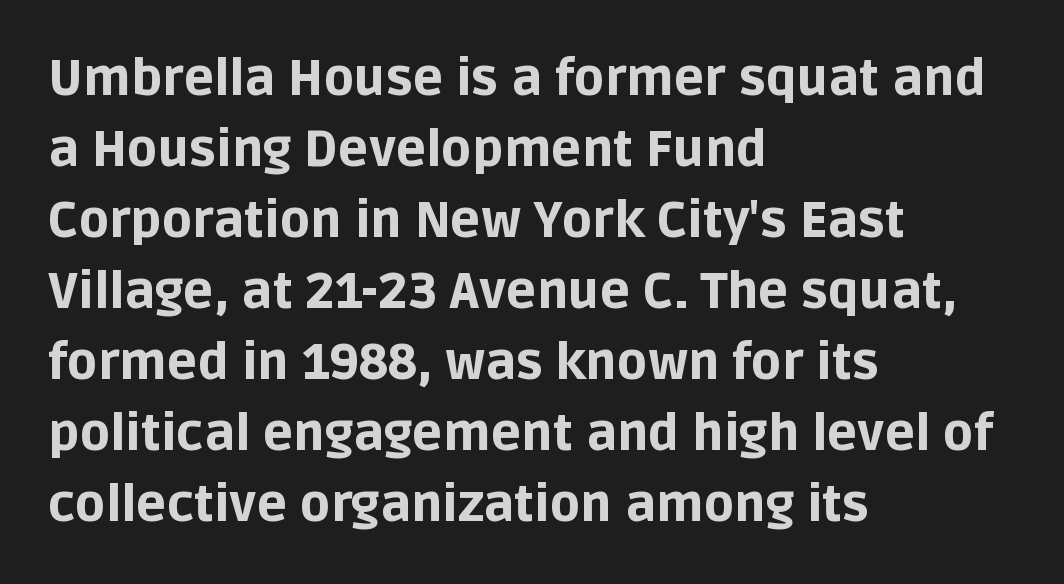
The image shows 50 px bold sans-serif type, upright; set left-aligned, normal line spacing (1.42x), normal letter spacing, not underlined; low stroke contrast and a large x-height.
